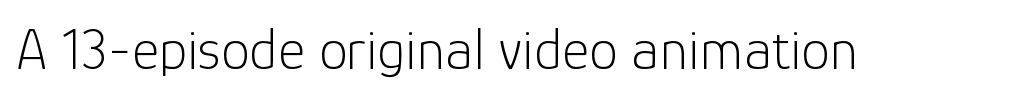
Q: Is the text bold? A: No.
Q: Is the text italic (slanted)? A: No, it is upright.
Q: Is the typeface a serif or a sans-serif typeface? A: Sans-serif.
Q: Is the text underlined? A: No.
Q: Is the spacing between letters normal or unusually wide? A: Normal.
Q: Width (condensed, normal, or wide)? A: Normal.
Q: Stroke contrast? A: Low.
Q: x-height? A: Medium.
Q: Monospaced? A: No.
